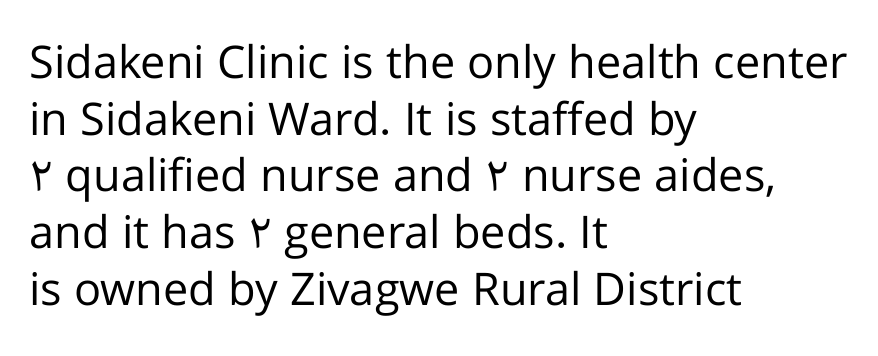
Q: Is the text bold? A: No.
Q: Is the text italic (slanted)? A: No, it is upright.
Q: Is the typeface a serif or a sans-serif typeface? A: Sans-serif.
Q: Is the text underlined? A: No.
Q: How is the paragraph aligned? A: Left-aligned.
Q: Is the spacing between letters normal or unusually wide? A: Normal.
Q: Is the spacing between lines tight, normal or loose? A: Normal.
Q: Width (condensed, normal, or wide)? A: Normal.
Q: Stroke contrast? A: Low.
Q: x-height? A: Medium.
Q: Monospaced? A: No.
